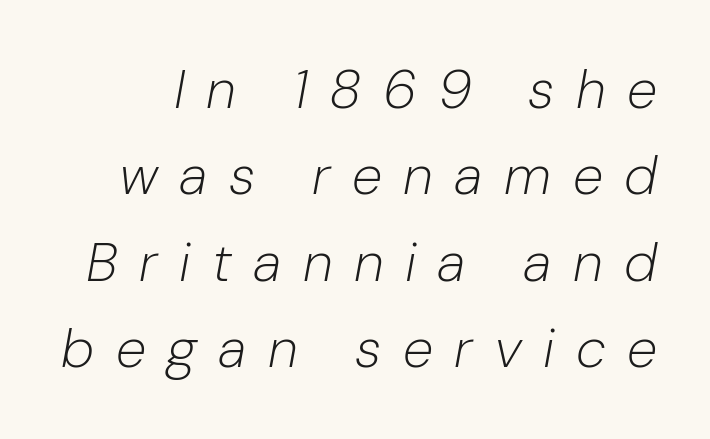
The image shows 55 px light type, italic (leaning right); set normal line spacing (1.57x), unusually wide letter spacing (+0.39 em), not underlined; low stroke contrast and a medium x-height.
